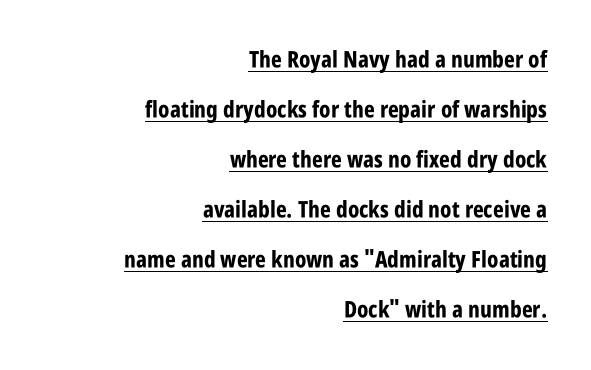
{"italic": "no", "bold": "yes", "underline": "yes", "align": "right", "line_spacing": "loose", "line_spacing_ratio": 2.17, "letter_spacing": "normal", "letter_spacing_em": 0.0, "glyph_px": 23}
